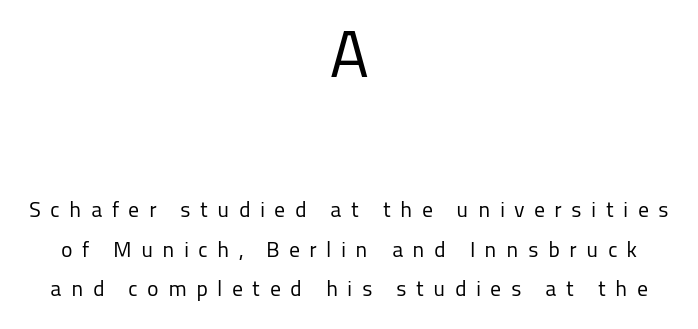
Q: Is the text bold? A: No.
Q: Is the text italic (slanted)? A: No, it is upright.
Q: Is the typeface a serif or a sans-serif typeface? A: Sans-serif.
Q: Is the text underlined? A: No.
Q: How is the paragraph aligned? A: Centered.
Q: Is the spacing between letters normal or unusually wide? A: Unusually wide.
Q: Which block of text is set in a larger size, the first (top) or the second (bottom)? A: The first (top) one.
Q: Width (condensed, normal, or wide)? A: Normal.
Q: Stroke contrast? A: Low.
Q: x-height? A: Medium.
Q: Monospaced? A: No.
